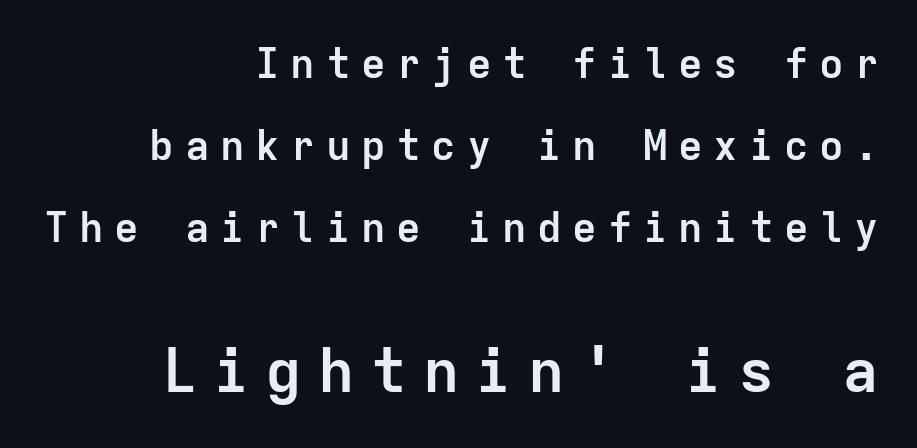
Thick stems and heavy bowls — unmistakably bold. The letterforms stand isolated, each surrounded by extra space. Only glyphs here, with clear space below each row. You get the small type first, then a jump to larger type.
